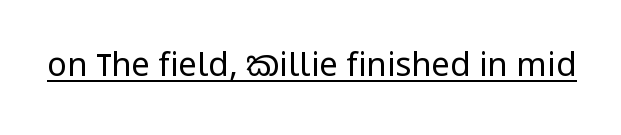
The image shows 33 px regular-weight, condensed sans-serif type, upright; set normal letter spacing, underlined; low stroke contrast and a large x-height.
